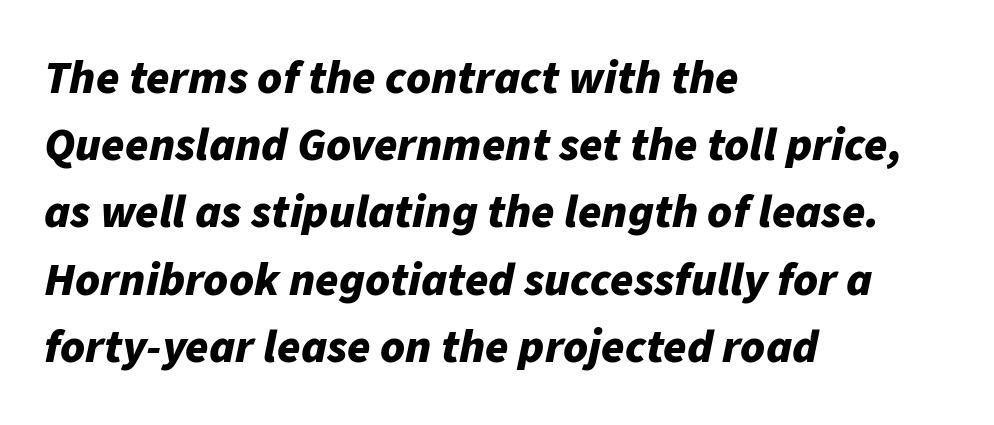
Q: Is the text bold? A: Yes.
Q: Is the text italic (slanted)? A: Yes, it leans right by about 11 degrees.
Q: Is the text underlined? A: No.
Q: How is the paragraph aligned? A: Left-aligned.
Q: Is the spacing between letters normal or unusually wide? A: Normal.
Q: Is the spacing between lines tight, normal or loose? A: Normal.
Q: Width (condensed, normal, or wide)? A: Normal.
Q: Stroke contrast? A: Low.
Q: x-height? A: Medium.
Q: Monospaced? A: No.
